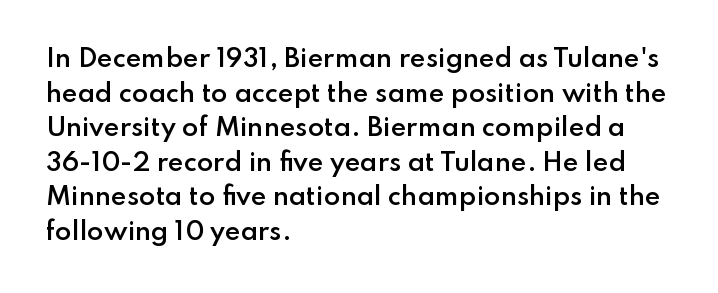
The image shows 24 px text type, upright; set left-aligned, normal line spacing (1.44x), normal letter spacing, not underlined.
